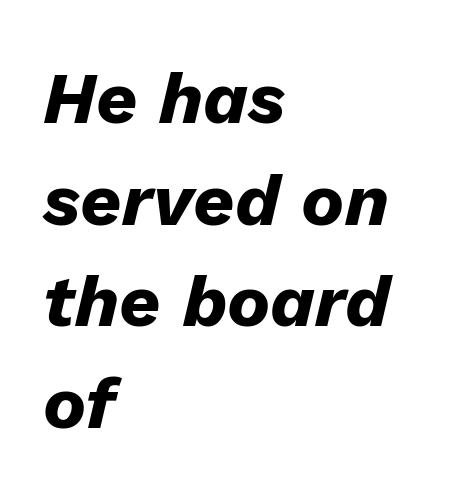
{"italic": "yes", "lean": "right", "slant_degrees": 13, "bold": "yes", "weight": "heavy", "width": "normal", "stroke_contrast": "low", "x_height": "medium", "monospaced": "no", "underline": "no", "align": "left", "line_spacing": "normal", "line_spacing_ratio": 1.41, "letter_spacing": "normal", "letter_spacing_em": 0.0, "glyph_px": 72}
